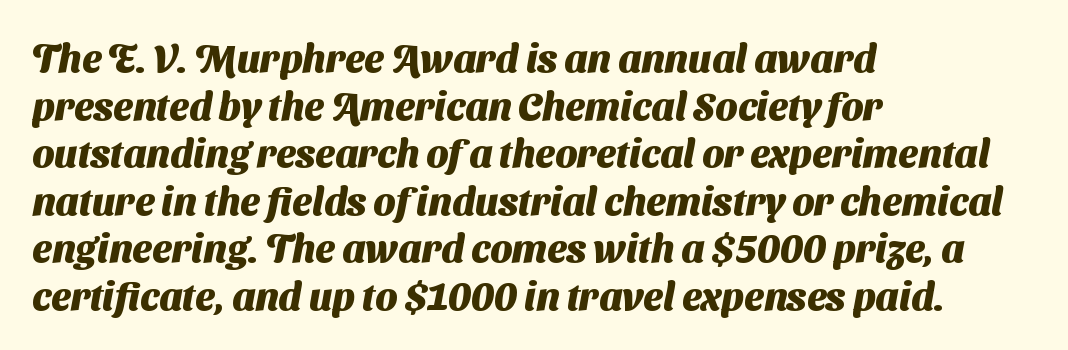
Q: Is the text bold? A: Yes.
Q: Is the typeface a serif or a sans-serif typeface? A: Sans-serif.
Q: Is the text underlined? A: No.
Q: How is the paragraph aligned? A: Left-aligned.
Q: Is the spacing between letters normal or unusually wide? A: Normal.
Q: Width (condensed, normal, or wide)? A: Normal.
Q: Stroke contrast? A: Medium.
Q: x-height? A: Medium.
Q: Monospaced? A: No.
